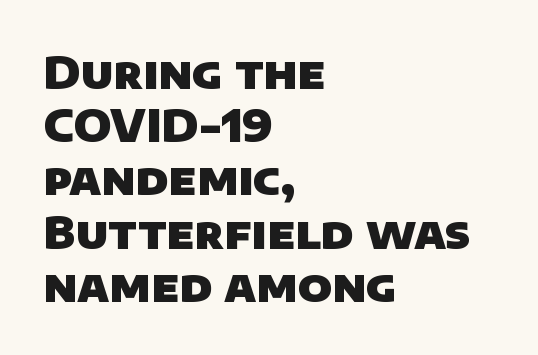
Q: Is the text bold? A: Yes.
Q: Is the typeface a serif or a sans-serif typeface? A: Sans-serif.
Q: Is the text underlined? A: No.
Q: How is the paragraph aligned? A: Left-aligned.
Q: Is the spacing between letters normal or unusually wide? A: Normal.
Q: Width (condensed, normal, or wide)? A: Normal.
Q: Stroke contrast? A: Low.
Q: x-height? A: Large.
Q: Monospaced? A: No.
